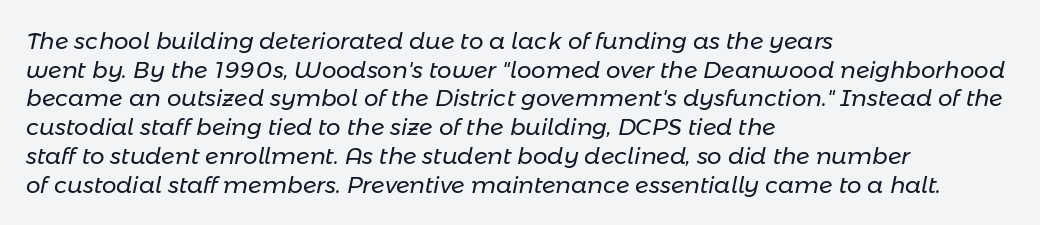
The image shows 23 px text type, italic (leaning right); set left-aligned, normal line spacing (1.25x), normal letter spacing, not underlined.
